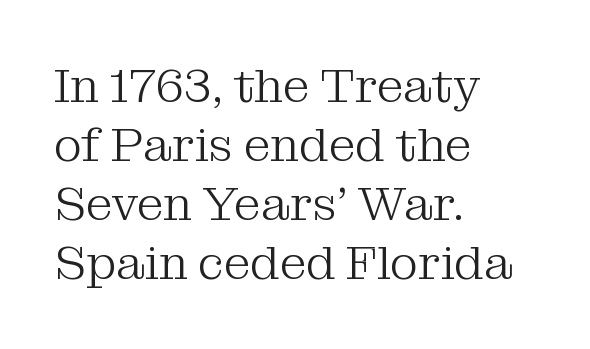
Q: Is the text bold? A: No.
Q: Is the text italic (slanted)? A: No, it is upright.
Q: Is the typeface a serif or a sans-serif typeface? A: Serif.
Q: Is the text underlined? A: No.
Q: How is the paragraph aligned? A: Left-aligned.
Q: Is the spacing between letters normal or unusually wide? A: Normal.
Q: Width (condensed, normal, or wide)? A: Normal.
Q: Stroke contrast? A: Medium.
Q: x-height? A: Medium.
Q: Monospaced? A: No.
